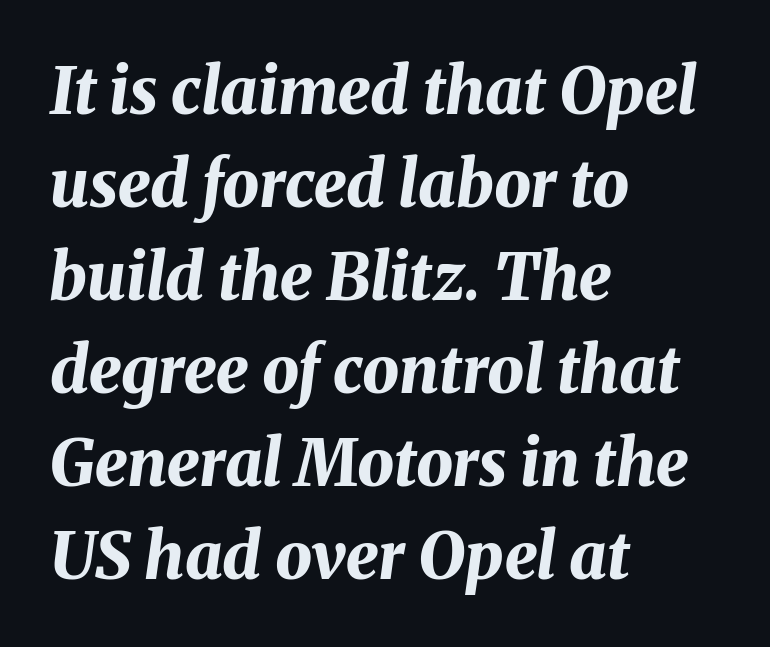
{"italic": "yes", "lean": "right", "slant_degrees": 8, "bold": "yes", "weight": "bold", "width": "normal", "stroke_contrast": "medium", "x_height": "medium", "monospaced": "no", "underline": "no", "align": "left", "line_spacing": "normal", "line_spacing_ratio": 1.43, "letter_spacing": "normal", "letter_spacing_em": 0.0, "glyph_px": 65}
